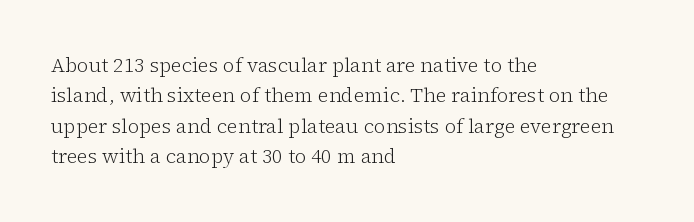
Q: Is the text bold? A: No.
Q: Is the text italic (slanted)? A: No, it is upright.
Q: Is the text underlined? A: No.
Q: How is the paragraph aligned? A: Left-aligned.
Q: Is the spacing between letters normal or unusually wide? A: Normal.
Q: Is the spacing between lines tight, normal or loose? A: Normal.
